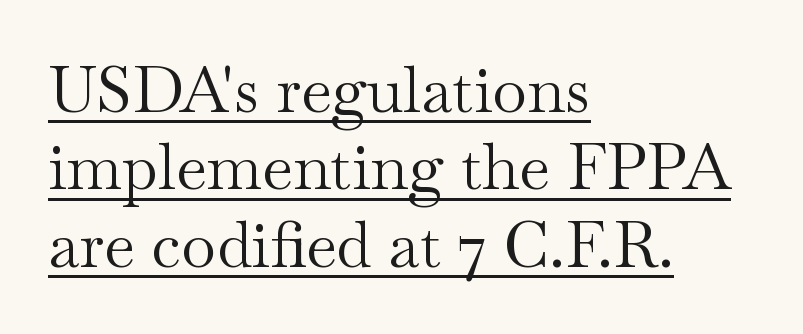
Q: Is the text bold? A: No.
Q: Is the text italic (slanted)? A: No, it is upright.
Q: Is the typeface a serif or a sans-serif typeface? A: Serif.
Q: Is the text underlined? A: Yes.
Q: How is the paragraph aligned? A: Left-aligned.
Q: Is the spacing between letters normal or unusually wide? A: Normal.
Q: Width (condensed, normal, or wide)? A: Wide.
Q: Stroke contrast? A: Medium.
Q: x-height? A: Small.
Q: Monospaced? A: No.
